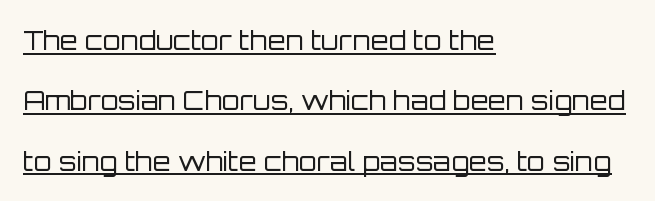
{"italic": "no", "bold": "no", "underline": "yes", "align": "left", "line_spacing": "loose", "line_spacing_ratio": 2.32, "letter_spacing": "normal", "letter_spacing_em": 0.0, "glyph_px": 26}
